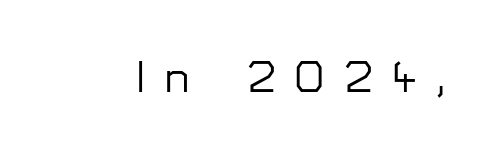
Q: Is the text italic (slanted)? A: No, it is upright.
Q: Is the typeface a serif or a sans-serif typeface? A: Sans-serif.
Q: Is the text underlined? A: No.
Q: Is the spacing between letters normal or unusually wide? A: Unusually wide.
Q: Width (condensed, normal, or wide)? A: Normal.
Q: Stroke contrast? A: Low.
Q: x-height? A: Medium.
Q: Monospaced? A: No.
